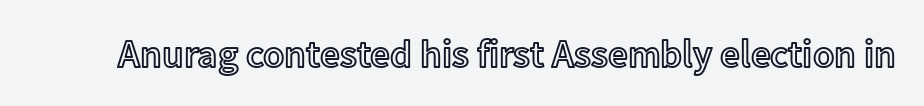
Proportional: the letters do not fall into vertical columns. When letters stand straight like this, we call the style roman or upright. The tracking reads as untouched default to a designer's eye. Check the space under the baseline: it is left empty.
